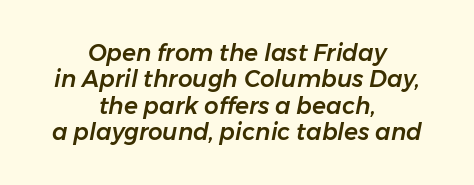
Each line is balanced around a shared central axis. Caption: standard tracking, unaltered. Does the leading feel generous? Not at all — it's pinched. Honestly, there is no underline to notice here at all. In terms of posture, this sample is oblique.
